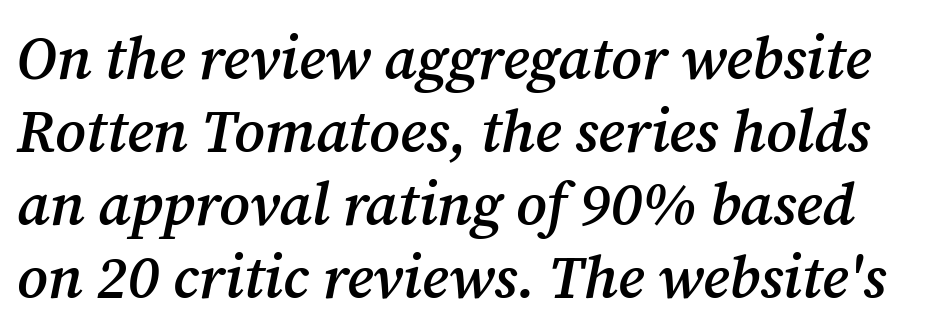
Q: Is the text bold? A: Semi-bold.
Q: Is the text italic (slanted)? A: Yes, it leans right by about 12 degrees.
Q: Is the typeface a serif or a sans-serif typeface? A: Serif.
Q: Is the text underlined? A: No.
Q: Is the spacing between letters normal or unusually wide? A: Normal.
Q: Width (condensed, normal, or wide)? A: Normal.
Q: Stroke contrast? A: Medium.
Q: x-height? A: Medium.
Q: Monospaced? A: No.
